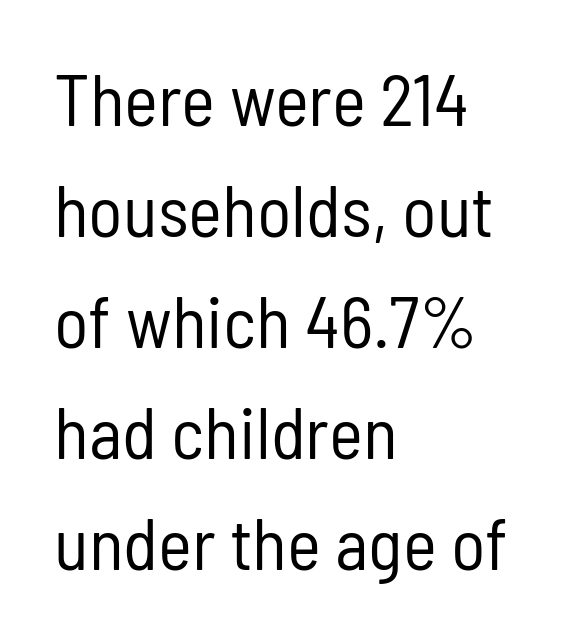
Q: Is the text bold? A: No.
Q: Is the text italic (slanted)? A: No, it is upright.
Q: Is the typeface a serif or a sans-serif typeface? A: Sans-serif.
Q: Is the text underlined? A: No.
Q: How is the paragraph aligned? A: Left-aligned.
Q: Is the spacing between letters normal or unusually wide? A: Normal.
Q: Is the spacing between lines tight, normal or loose? A: Normal.
Q: Width (condensed, normal, or wide)? A: Condensed.
Q: Stroke contrast? A: Low.
Q: x-height? A: Medium.
Q: Monospaced? A: No.
